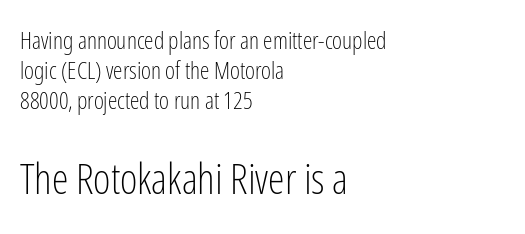
The image shows 42 px light, condensed sans-serif type, upright; set left-aligned, normal line spacing (1.25x), normal letter spacing, not underlined; the second (bottom) block is 1.75x larger; low stroke contrast and a medium x-height.
